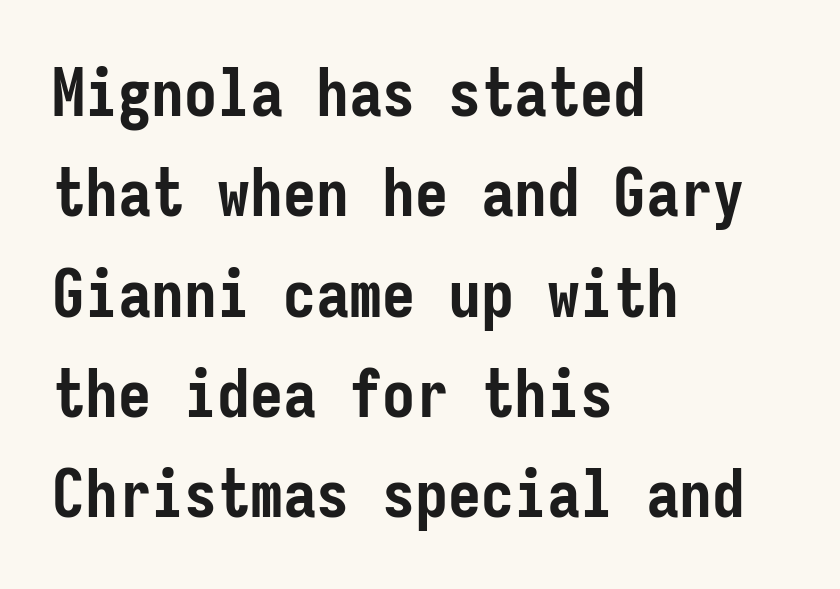
{"serif": "no", "italic": "no", "bold": "yes", "weight": "semibold", "width": "condensed", "stroke_contrast": "low", "x_height": "medium", "monospaced": "yes", "underline": "no", "align": "left", "line_spacing": "normal", "line_spacing_ratio": 1.52, "letter_spacing": "normal", "letter_spacing_em": 0.0, "glyph_px": 66}
